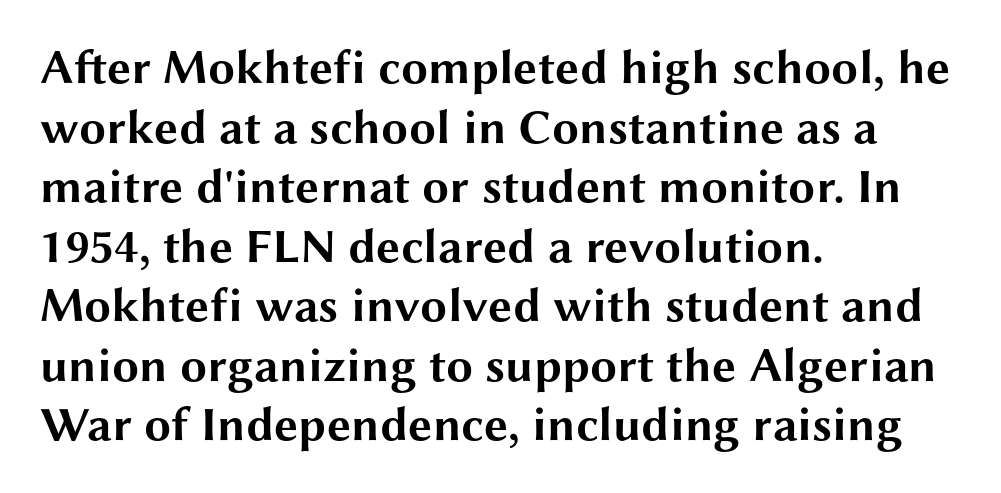
Q: Is the text bold? A: Yes.
Q: Is the text italic (slanted)? A: No, it is upright.
Q: Is the typeface a serif or a sans-serif typeface? A: Sans-serif.
Q: Is the text underlined? A: No.
Q: How is the paragraph aligned? A: Left-aligned.
Q: Is the spacing between letters normal or unusually wide? A: Normal.
Q: Width (condensed, normal, or wide)? A: Wide.
Q: Stroke contrast? A: Medium.
Q: x-height? A: Medium.
Q: Monospaced? A: No.
